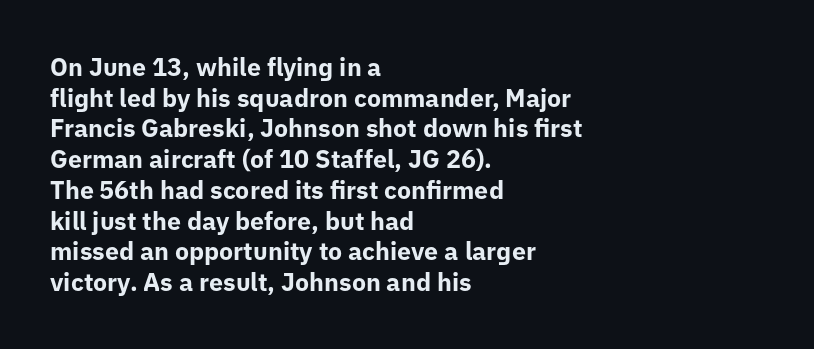
Q: Is the text bold? A: Yes.
Q: Is the text italic (slanted)? A: No, it is upright.
Q: Is the text underlined? A: No.
Q: How is the paragraph aligned? A: Left-aligned.
Q: Is the spacing between letters normal or unusually wide? A: Normal.
